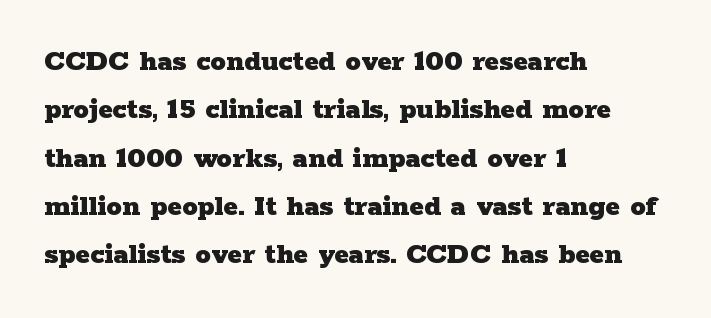
The image shows 31 px heavy, wide serif type, upright; set left-aligned, normal line spacing (1.56x), normal letter spacing, not underlined; low stroke contrast and a medium x-height.
